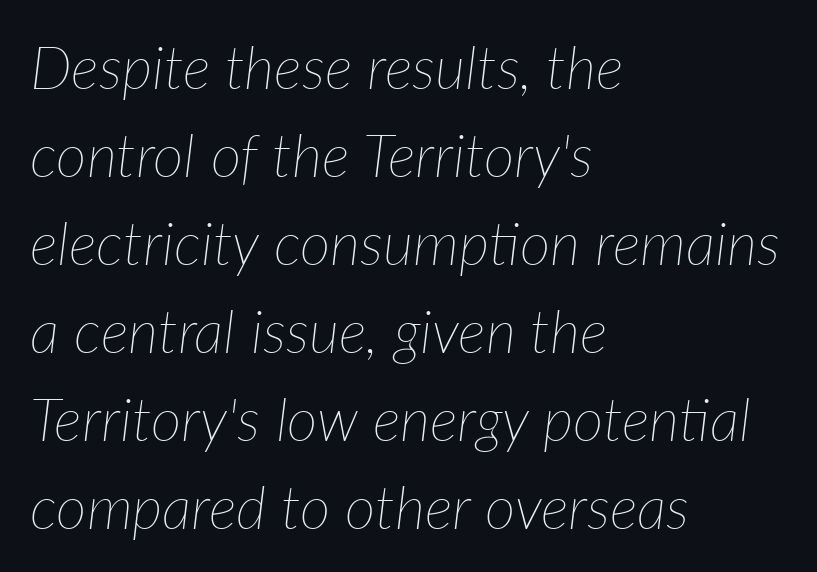
The image shows 59 px thin type, italic (leaning right); set left-aligned, normal line spacing (1.49x), normal letter spacing, not underlined; low stroke contrast and a medium x-height.
